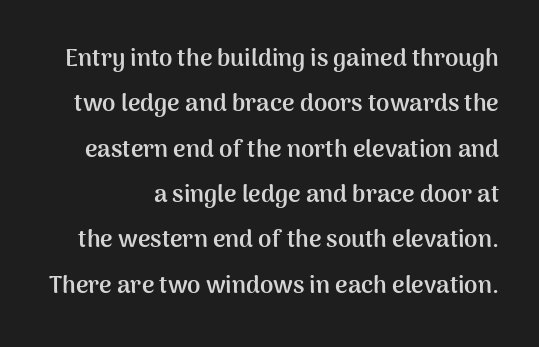
Quick note: not italic, upright. Here the glyphs are tracked normally, forming tight word shapes. Rule under the text: the space is simply empty. Plenty of ink on the page — the face is bold.
